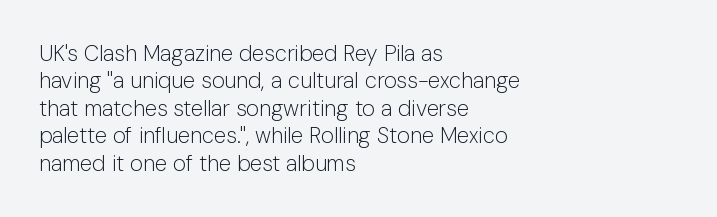
{"italic": "no", "bold": "no", "underline": "no", "align": "left", "line_spacing": "normal", "line_spacing_ratio": 1.25, "letter_spacing": "normal", "letter_spacing_em": 0.0, "glyph_px": 22}
